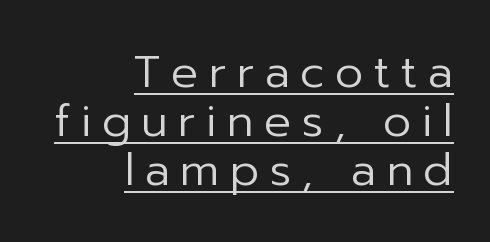
Has an underline been added? It has. The font's upright variant was chosen for this text. Are there feet on the stems? There aren't — it's a sans. The passage shown stacks its lines with hardly any gap. One-word summary of the alignment: right. Weight class: somewhere from thin through regular.
